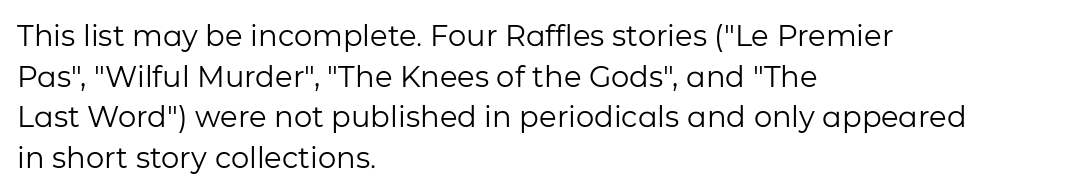
No word sits above an underline. The typography opts for an upright posture over an oblique one. Examine the stroke ends and you'll find no serifs. Summary of vertical rhythm: regular, with standard interline spacing. Stroke mass is kept to a normal reading level or below.
